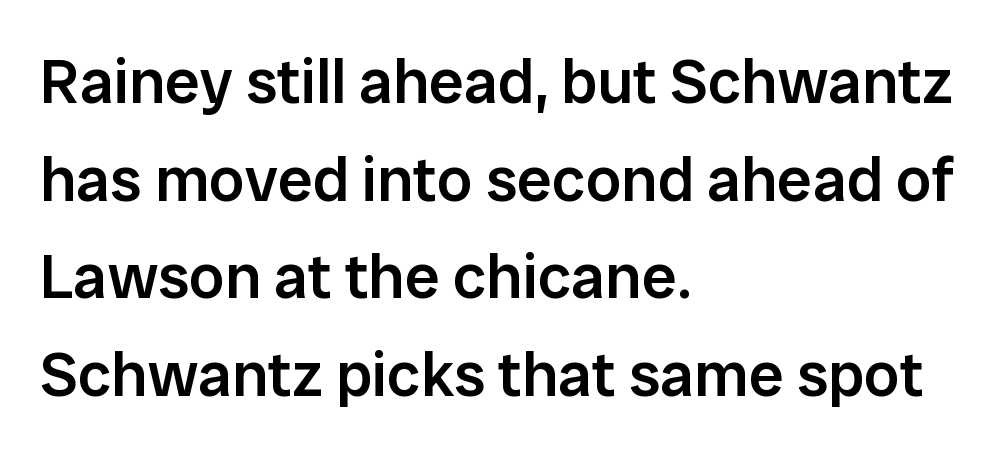
{"serif": "no", "italic": "no", "bold": "semi", "weight": "semibold", "width": "normal", "stroke_contrast": "low", "x_height": "medium", "monospaced": "no", "underline": "no", "align": "left", "line_spacing": "normal", "line_spacing_ratio": 1.55, "letter_spacing": "normal", "letter_spacing_em": 0.0, "glyph_px": 63}
